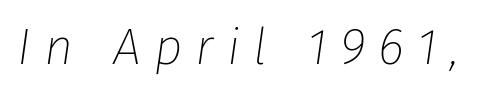
Q: Is the text bold? A: No.
Q: Is the text italic (slanted)? A: Yes, it leans right by about 8 degrees.
Q: Is the text underlined? A: No.
Q: Is the spacing between letters normal or unusually wide? A: Unusually wide.
Q: Width (condensed, normal, or wide)? A: Normal.
Q: Stroke contrast? A: Low.
Q: x-height? A: Medium.
Q: Monospaced? A: No.
